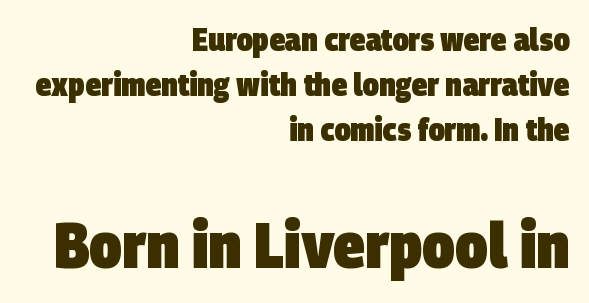
The image shows 64 px heavy, condensed sans-serif type; set right-aligned, normal line spacing (1.4x), normal letter spacing, not underlined; the second (bottom) block is 2.0x larger; low stroke contrast and a large x-height.
